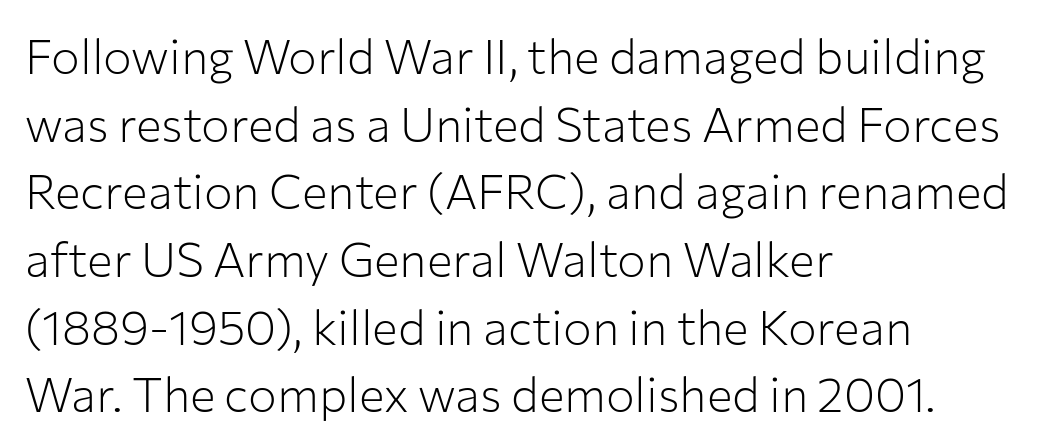
The image shows 48 px light sans-serif type, upright; set left-aligned, normal line spacing (1.41x), normal letter spacing, not underlined; low stroke contrast and a medium x-height.
